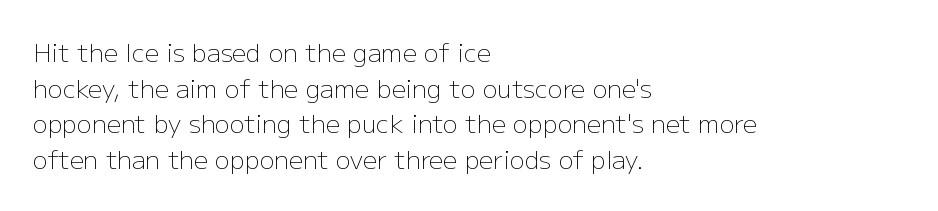
The image shows 25 px text type, upright; set left-aligned, normal line spacing (1.43x), normal letter spacing, not underlined.
